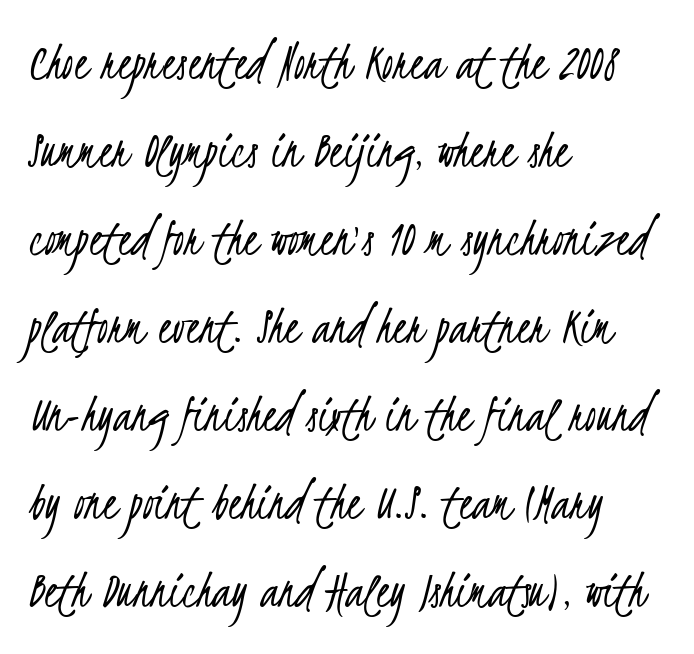
Q: Is the text bold? A: No.
Q: Is the typeface a serif or a sans-serif typeface? A: Sans-serif.
Q: Is the text underlined? A: No.
Q: How is the paragraph aligned? A: Left-aligned.
Q: Is the spacing between letters normal or unusually wide? A: Normal.
Q: Is the spacing between lines tight, normal or loose? A: Normal.
Q: Width (condensed, normal, or wide)? A: Condensed.
Q: Stroke contrast? A: Low.
Q: x-height? A: Small.
Q: Monospaced? A: No.
